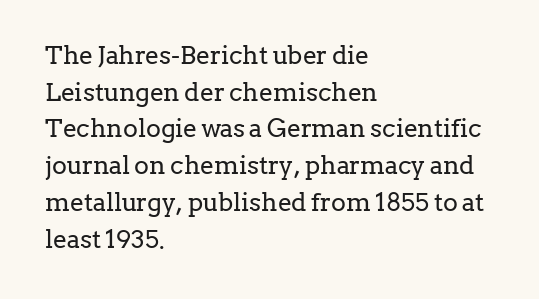
The image shows 25 px text type, upright; set left-aligned, normal line spacing (1.47x), normal letter spacing, not underlined.
